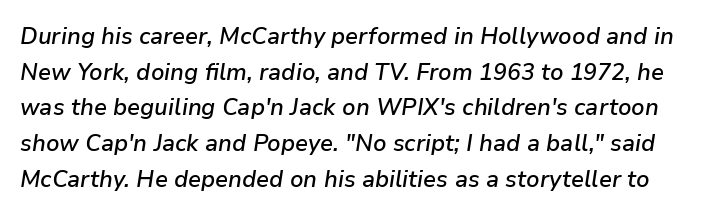
The image shows 23 px text type, italic (leaning right); set normal line spacing (1.55x), normal letter spacing, not underlined.
